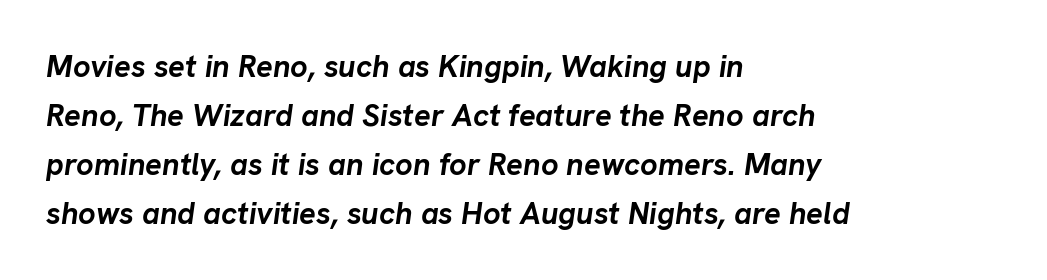
Students, note that the glyphs here touch the page at normal intervals. These lines carry a lot of weight — the face is fully bold. All the whitespace from short lines collects on the right. Descenders hang freely into open space. The passage shown is typed in a proportional face where columns would drift.
